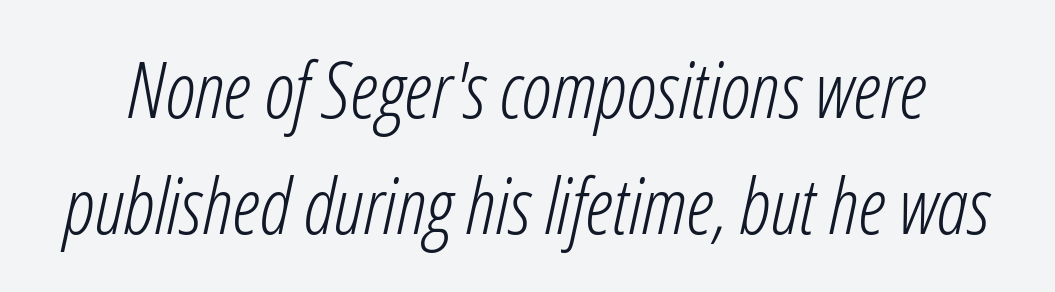
The glyphs are unaccompanied by any horizontal stroke below them. Look at the tracking — it's just the regular setting, nothing added. Caption: face not bold, strokes unweighted. Quick note: interline space is typical.
